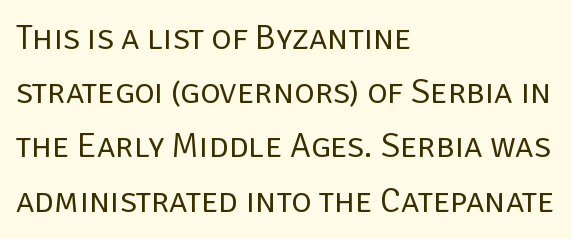
Q: Is the text bold? A: No.
Q: Is the text italic (slanted)? A: No, it is upright.
Q: Is the typeface a serif or a sans-serif typeface? A: Sans-serif.
Q: Is the text underlined? A: No.
Q: How is the paragraph aligned? A: Left-aligned.
Q: Is the spacing between letters normal or unusually wide? A: Normal.
Q: Is the spacing between lines tight, normal or loose? A: Normal.
Q: Width (condensed, normal, or wide)? A: Normal.
Q: Stroke contrast? A: Low.
Q: x-height? A: Large.
Q: Monospaced? A: No.
